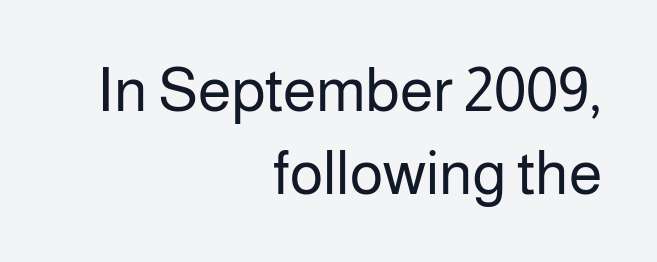
{"serif": "no", "italic": "no", "bold": "no", "weight": "regular", "width": "normal", "stroke_contrast": "low", "x_height": "medium", "monospaced": "no", "underline": "no", "align": "right", "line_spacing": "normal", "line_spacing_ratio": 1.36, "letter_spacing": "normal", "letter_spacing_em": 0.0, "glyph_px": 61}
